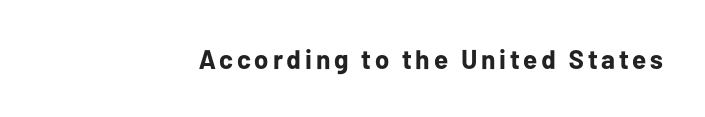
The image shows 27 px bold type, upright; set right-aligned, not underlined.
